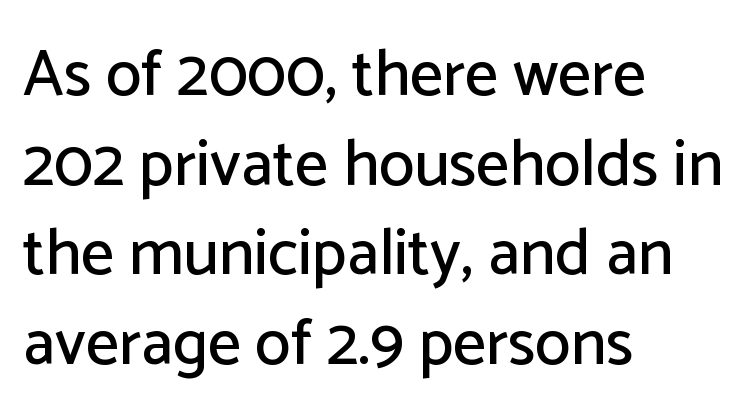
The image shows 65 px sans-serif type, upright; set left-aligned, normal line spacing (1.38x), normal letter spacing, not underlined; low stroke contrast and a medium x-height.
